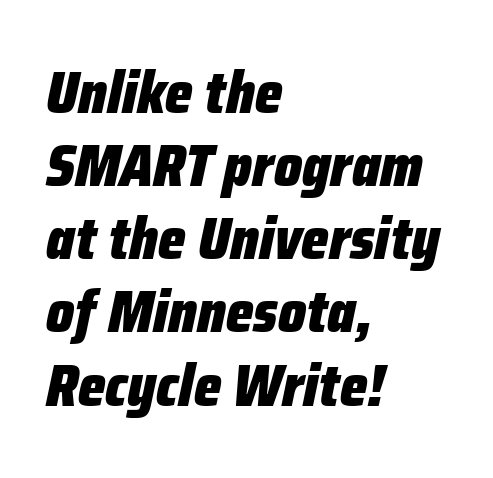
Q: Is the text bold? A: Yes.
Q: Is the text italic (slanted)? A: Yes, it leans right by about 12 degrees.
Q: Is the text underlined? A: No.
Q: How is the paragraph aligned? A: Left-aligned.
Q: Is the spacing between letters normal or unusually wide? A: Normal.
Q: Width (condensed, normal, or wide)? A: Condensed.
Q: Stroke contrast? A: Low.
Q: x-height? A: Medium.
Q: Monospaced? A: No.
